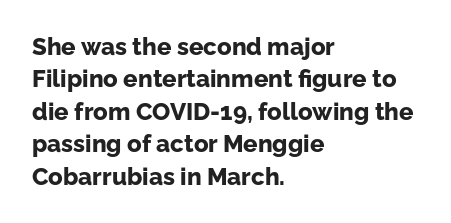
{"italic": "no", "bold": "yes", "underline": "no", "align": "left", "line_spacing": "normal", "line_spacing_ratio": 1.35, "letter_spacing": "normal", "letter_spacing_em": 0.0, "glyph_px": 24}
